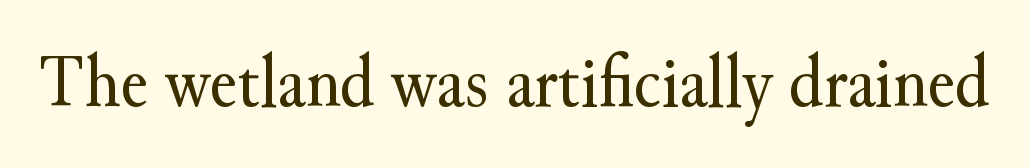
Q: Is the text bold? A: No.
Q: Is the text italic (slanted)? A: No, it is upright.
Q: Is the typeface a serif or a sans-serif typeface? A: Serif.
Q: Is the text underlined? A: No.
Q: Is the spacing between letters normal or unusually wide? A: Normal.
Q: Width (condensed, normal, or wide)? A: Normal.
Q: Stroke contrast? A: Medium.
Q: x-height? A: Small.
Q: Monospaced? A: No.
